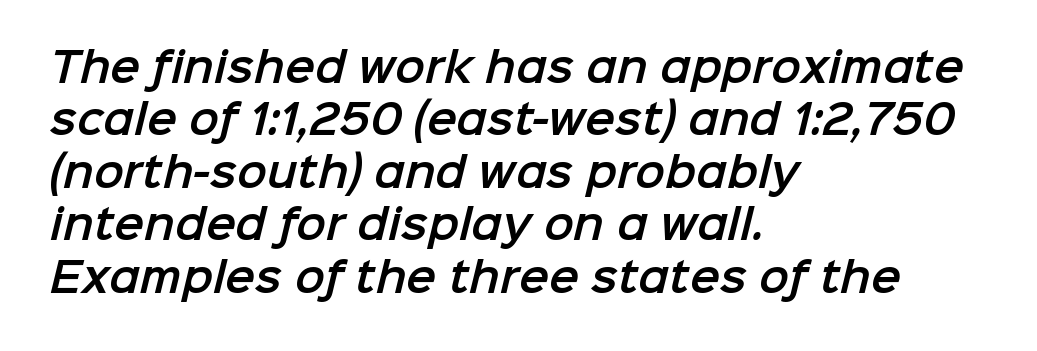
{"serif": "no", "width": "normal", "stroke_contrast": "low", "x_height": "medium", "monospaced": "no", "underline": "no", "align": "left", "line_spacing": "normal", "line_spacing_ratio": 1.31, "letter_spacing": "normal", "letter_spacing_em": 0.0, "glyph_px": 40}
